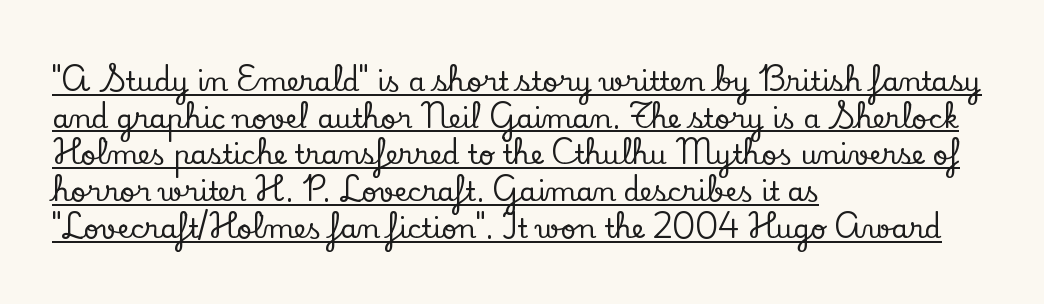
{"italic": "no", "underline": "yes", "align": "left", "line_spacing": "normal", "line_spacing_ratio": 1.36, "letter_spacing": "normal", "letter_spacing_em": 0.0, "glyph_px": 27}
